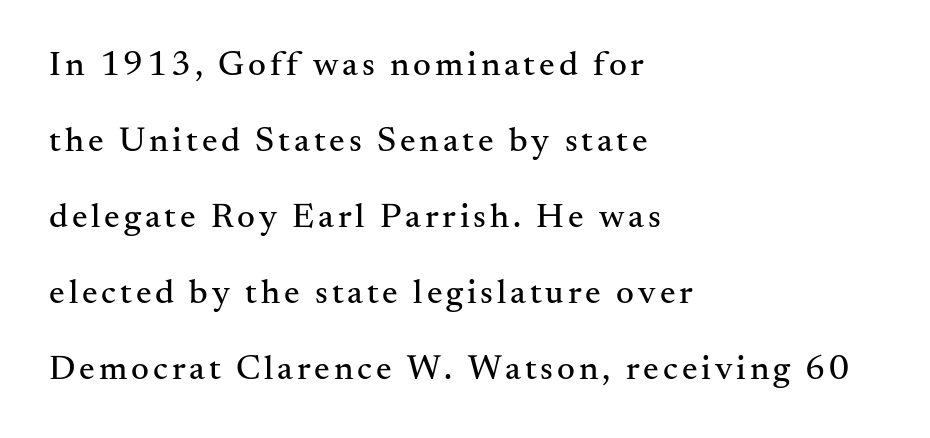
Each letter keeps its own natural width here, so spacing adapts to shape. The lettering holds an erect, upright posture throughout. Nobody drew a line under any word here. Does the leading feel generous? Absolutely, it's lavish. The lines in this sample share a left origin and differ only in where they stop. The type family on display is of the serif kind.
